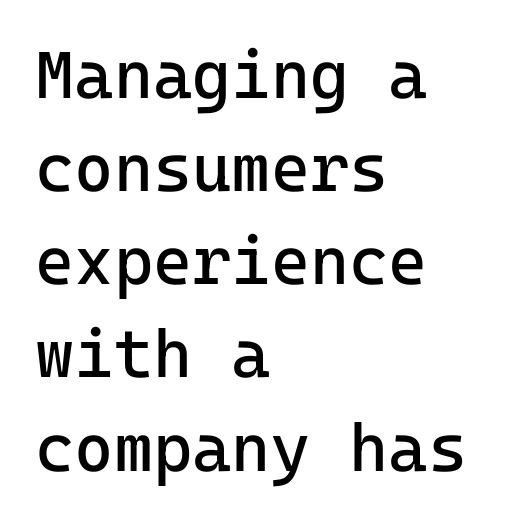
Q: Is the text bold? A: No.
Q: Is the text italic (slanted)? A: No, it is upright.
Q: Is the typeface a serif or a sans-serif typeface? A: Sans-serif.
Q: Is the text underlined? A: No.
Q: How is the paragraph aligned? A: Left-aligned.
Q: Is the spacing between letters normal or unusually wide? A: Normal.
Q: Is the spacing between lines tight, normal or loose? A: Normal.
Q: Width (condensed, normal, or wide)? A: Normal.
Q: Stroke contrast? A: Low.
Q: x-height? A: Medium.
Q: Monospaced? A: Yes.
